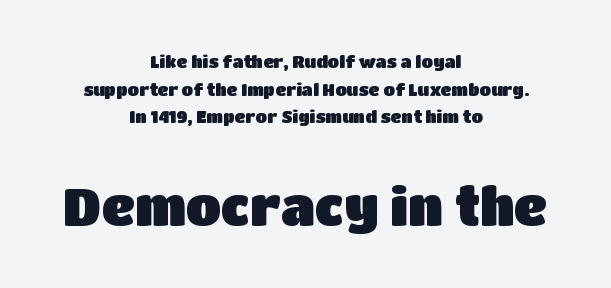
{"serif": "no", "italic": "no", "width": "normal", "stroke_contrast": "low", "x_height": "large", "monospaced": "no", "underline": "no", "align": "center", "line_spacing": "normal", "line_spacing_ratio": 1.62, "letter_spacing": "normal", "letter_spacing_em": 0.0, "larger_block": "second", "size_ratio": 3.06, "glyph_px": 52}
